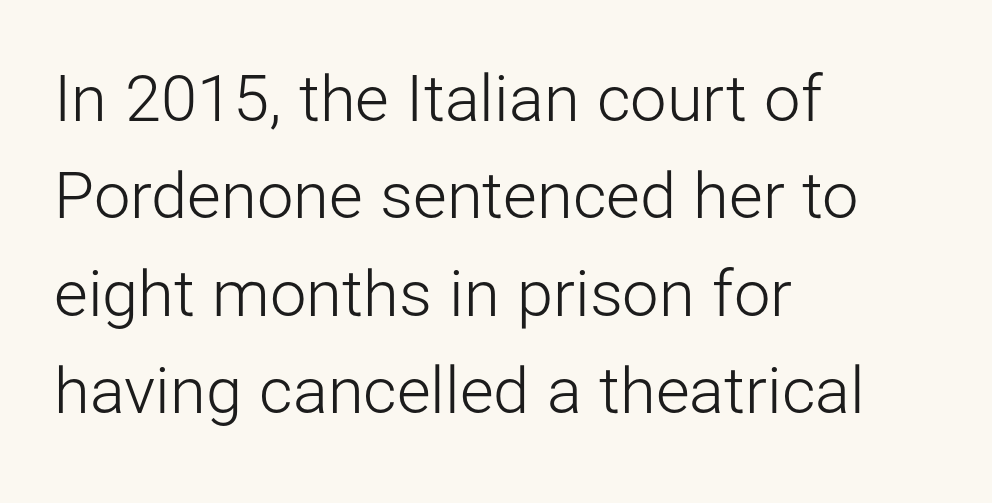
{"serif": "no", "italic": "no", "bold": "no", "weight": "light", "width": "normal", "stroke_contrast": "low", "x_height": "medium", "monospaced": "no", "underline": "no", "align": "left", "line_spacing": "normal", "line_spacing_ratio": 1.5, "letter_spacing": "normal", "letter_spacing_em": 0.0, "glyph_px": 65}
